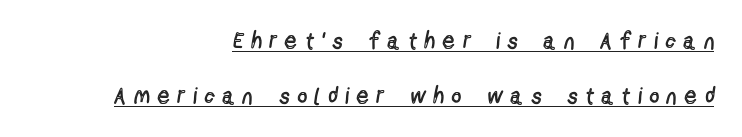
The image shows 23 px text type; set right-aligned, loose line spacing (2.38x), unusually wide letter spacing (+0.37 em), underlined.
